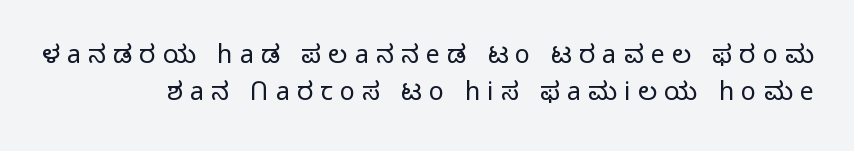
The image shows 25 px text type, upright; set right-aligned, normal line spacing (1.47x), unusually wide letter spacing (+0.29 em), not underlined.
